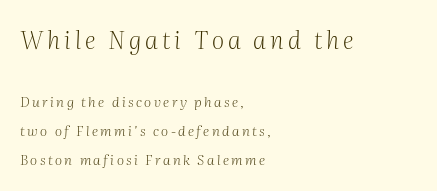
The image shows 24 px text type, italic (leaning right); set left-aligned, loose line spacing (2.1x), not underlined; the first (top) block is 1.71x larger.
